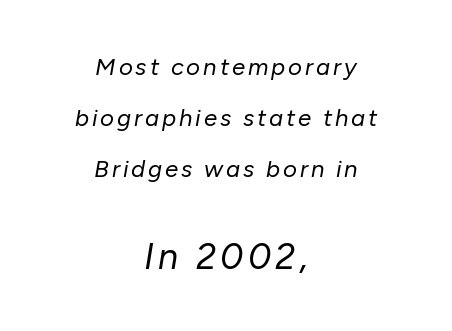
{"italic": "yes", "lean": "right", "slant_degrees": 10, "bold": "no", "weight": "regular", "width": "normal", "stroke_contrast": "low", "x_height": "medium", "monospaced": "no", "underline": "no", "align": "center", "line_spacing": "loose", "line_spacing_ratio": 2.13, "larger_block": "second", "size_ratio": 1.5, "glyph_px": 36}
